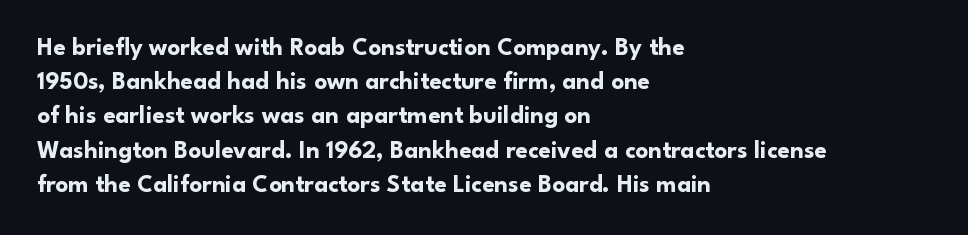
{"italic": "no", "bold": "yes", "underline": "no", "align": "left", "line_spacing": "normal", "line_spacing_ratio": 1.37, "letter_spacing": "normal", "letter_spacing_em": 0.0, "glyph_px": 25}
